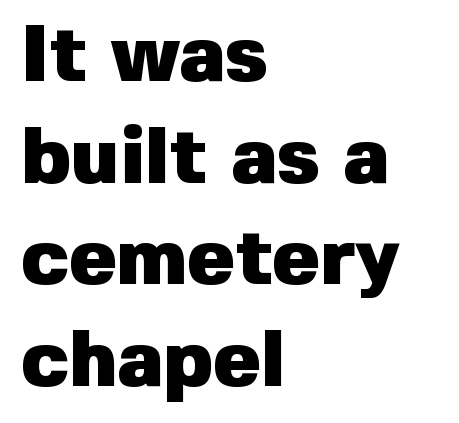
{"serif": "no", "italic": "no", "bold": "yes", "weight": "heavy", "width": "normal", "stroke_contrast": "low", "x_height": "medium", "monospaced": "no", "underline": "no", "align": "left", "line_spacing": "normal", "line_spacing_ratio": 1.27, "letter_spacing": "normal", "letter_spacing_em": 0.0, "glyph_px": 80}
